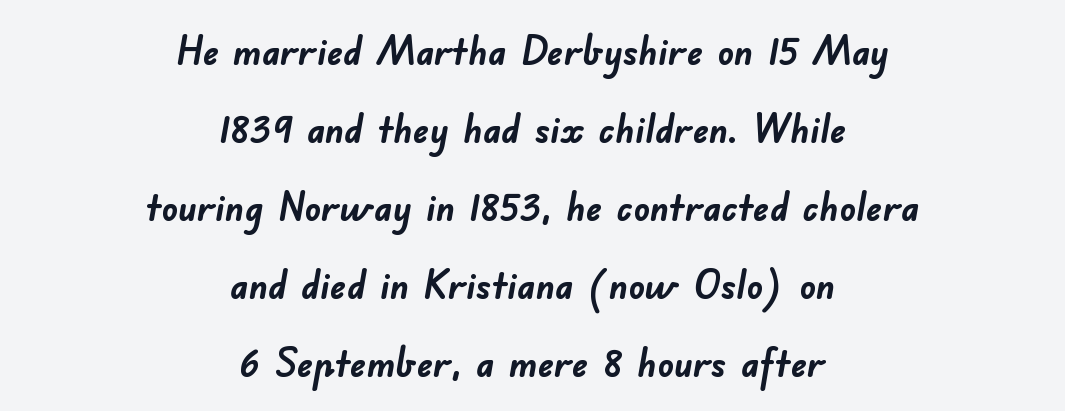
The image shows 40 px semibold sans-serif type; set centered, loose line spacing (1.95x), normal letter spacing, not underlined; low stroke contrast and a small x-height.
